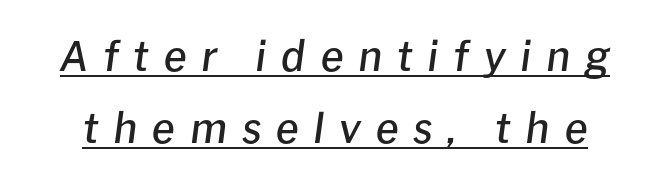
The typesetter has applied underlining to the passage shown. A typesetter would call this proportional, since set widths differ per character. Typesetter's note: demi weight, one step under bold. Loose tracking; the words dissolve into strings of separated letters. In terms of posture, this sample is oblique.
